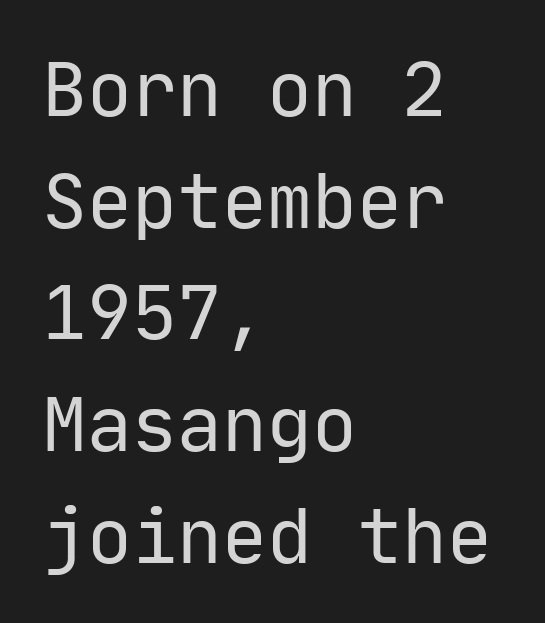
Compared with a centered layout, this one pins lines to the left instead. Ink coverage per letter is moderate at most. Decoration check: the copy has no underline. Spacing between characters is what you'd get straight out of the box. Regarding serifs, this sample does without them. You can tell it's not italic because the verticals are truly vertical.
